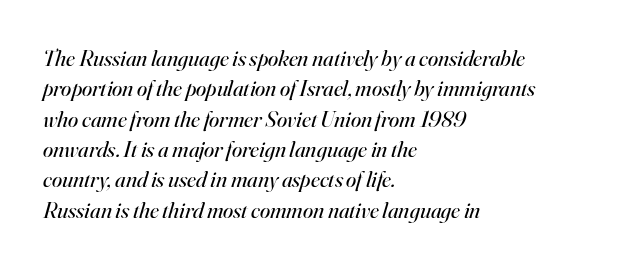
Reading down the block, your eye returns to a fixed left position each line. This is oblique type, the kind used for emphasis or titles. Think standard paragraph weight, or any step lighter than that. Nobody touched the tracking dial on this one.
